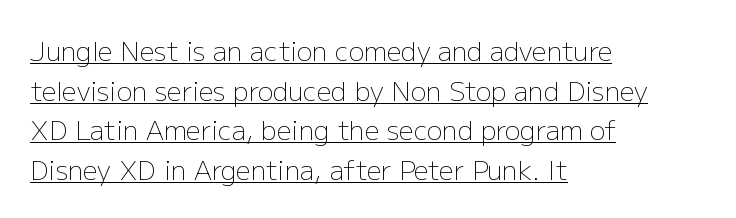
Q: Is the text bold? A: No.
Q: Is the text italic (slanted)? A: No, it is upright.
Q: Is the text underlined? A: Yes.
Q: How is the paragraph aligned? A: Left-aligned.
Q: Is the spacing between letters normal or unusually wide? A: Normal.
Q: Is the spacing between lines tight, normal or loose? A: Normal.
